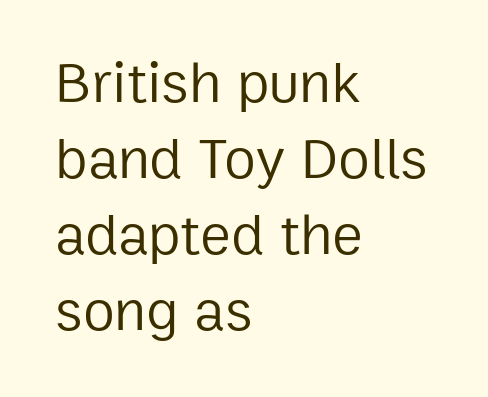
{"serif": "no", "italic": "no", "bold": "no", "weight": "regular", "width": "normal", "stroke_contrast": "low", "x_height": "medium", "monospaced": "no", "underline": "no", "align": "left", "line_spacing": "normal", "line_spacing_ratio": 1.31, "letter_spacing": "normal", "letter_spacing_em": 0.0, "glyph_px": 58}
